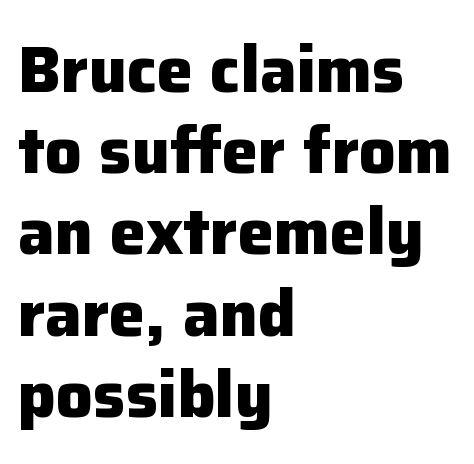
Q: Is the text bold? A: Yes.
Q: Is the text italic (slanted)? A: No, it is upright.
Q: Is the typeface a serif or a sans-serif typeface? A: Sans-serif.
Q: Is the text underlined? A: No.
Q: How is the paragraph aligned? A: Left-aligned.
Q: Is the spacing between letters normal or unusually wide? A: Normal.
Q: Is the spacing between lines tight, normal or loose? A: Normal.
Q: Width (condensed, normal, or wide)? A: Normal.
Q: Stroke contrast? A: Low.
Q: x-height? A: Medium.
Q: Monospaced? A: No.
